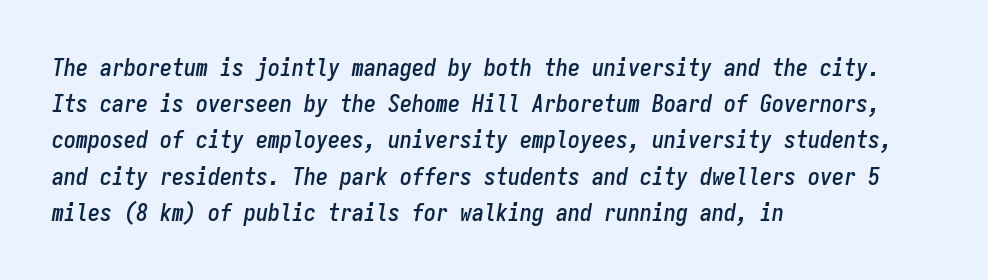
The image shows 24 px text type, italic (leaning right); set left-aligned, normal line spacing (1.51x), normal letter spacing, not underlined.
